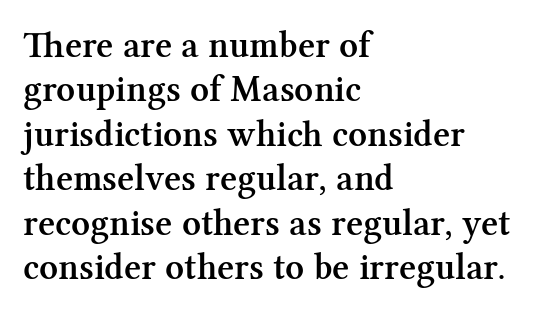
The setting favours the left margin, as ordinary paragraphs usually do. The rendering shows small feet on the letterforms — a serif design. No extra tracking has been applied to these lines. Varying glyph widths throughout — classic text-font behaviour. The face used here is a semibold: visibly heavier than regular, lighter than bold. Style check: upright.
